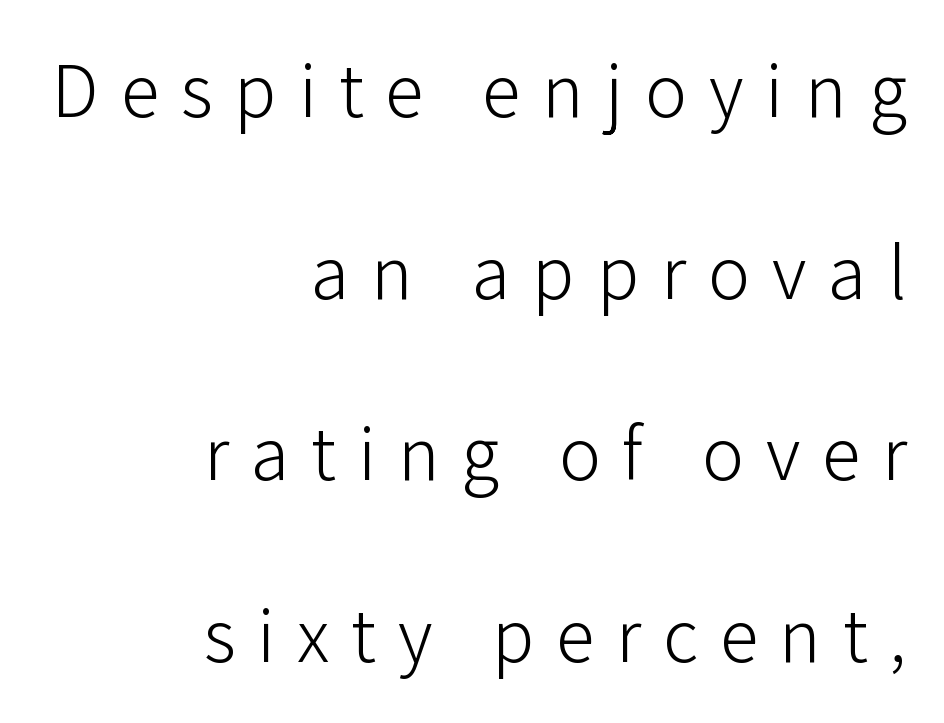
Each word looks stretched out because of the extra space between its letters. Words float on clear page, feet unadorned. Regarding serifs, this sample does without them. The strokes are not fattened; the text isn't bold. These lines are rendered in a variable-pitch font.
